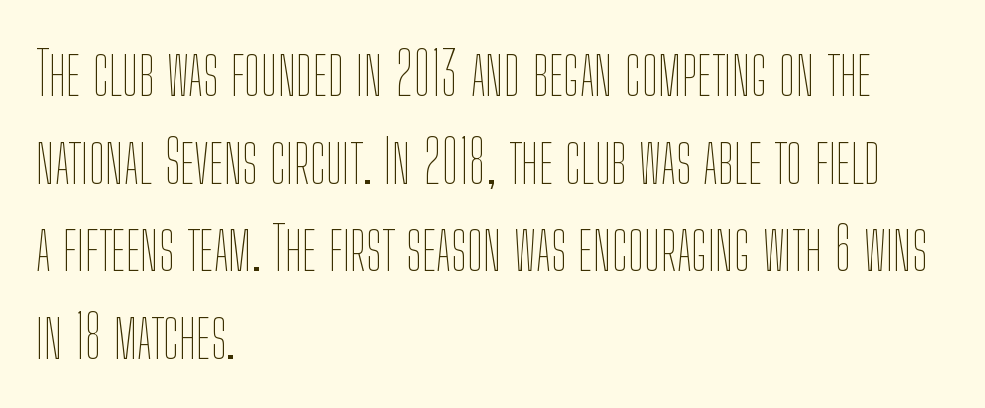
Q: Is the text bold? A: No.
Q: Is the text italic (slanted)? A: No, it is upright.
Q: Is the text underlined? A: No.
Q: How is the paragraph aligned? A: Left-aligned.
Q: Is the spacing between letters normal or unusually wide? A: Normal.
Q: Is the spacing between lines tight, normal or loose? A: Normal.
Q: Width (condensed, normal, or wide)? A: Condensed.
Q: Stroke contrast? A: Low.
Q: x-height? A: Medium.
Q: Monospaced? A: No.
